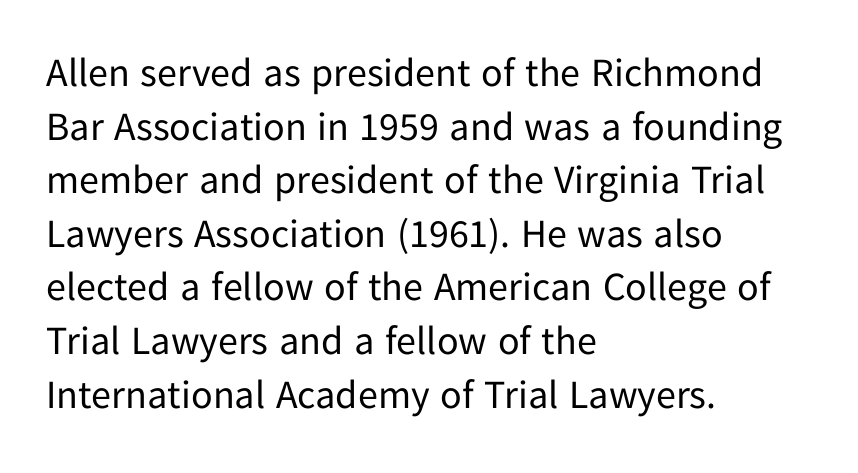
The image shows 40 px regular-weight sans-serif type, upright; set left-aligned, normal line spacing (1.34x), normal letter spacing, not underlined; low stroke contrast and a medium x-height.
